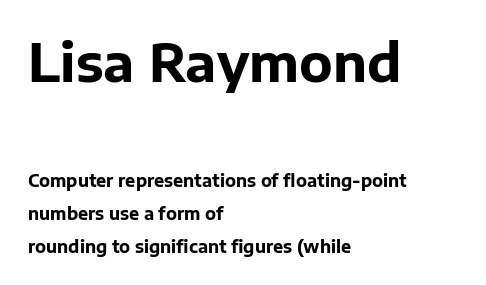
The passage is arranged the way most books set body copy — flush left. Italic? Not at all — the glyphs are vertical. The face used here has the dense, thick strokes of a bold. Letters rest on an invisible, unmarked baseline.
